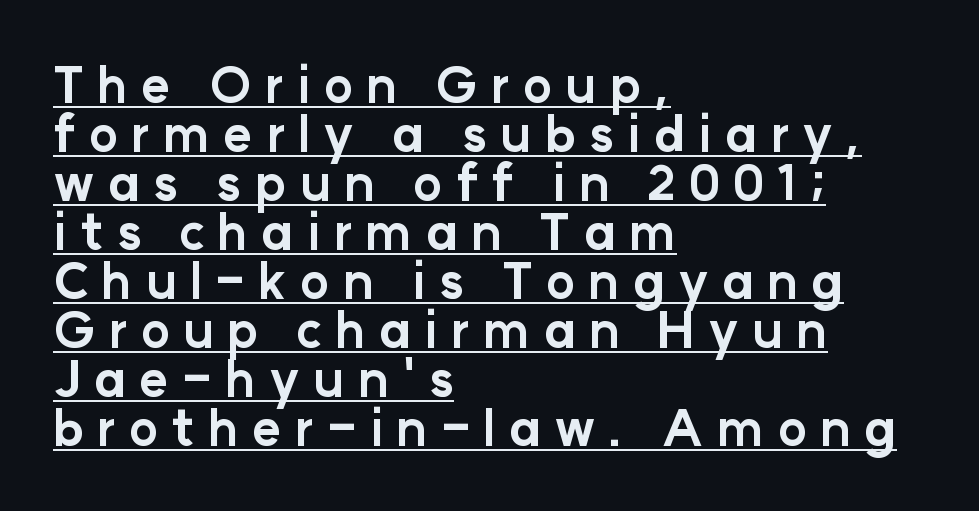
The image shows 49 px bold sans-serif type, upright; set left-aligned, tight line spacing (1.0x), unusually wide letter spacing (+0.27 em), underlined; low stroke contrast and a medium x-height.
